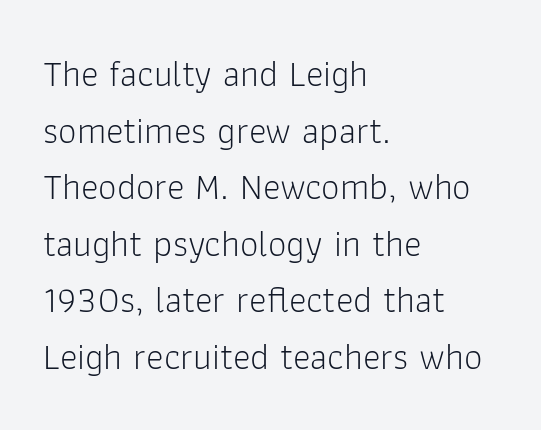
{"serif": "no", "italic": "no", "bold": "no", "weight": "light", "width": "normal", "stroke_contrast": "low", "x_height": "medium", "monospaced": "no", "underline": "no", "align": "left", "line_spacing": "normal", "line_spacing_ratio": 1.53, "letter_spacing": "normal", "letter_spacing_em": 0.0, "glyph_px": 37}
